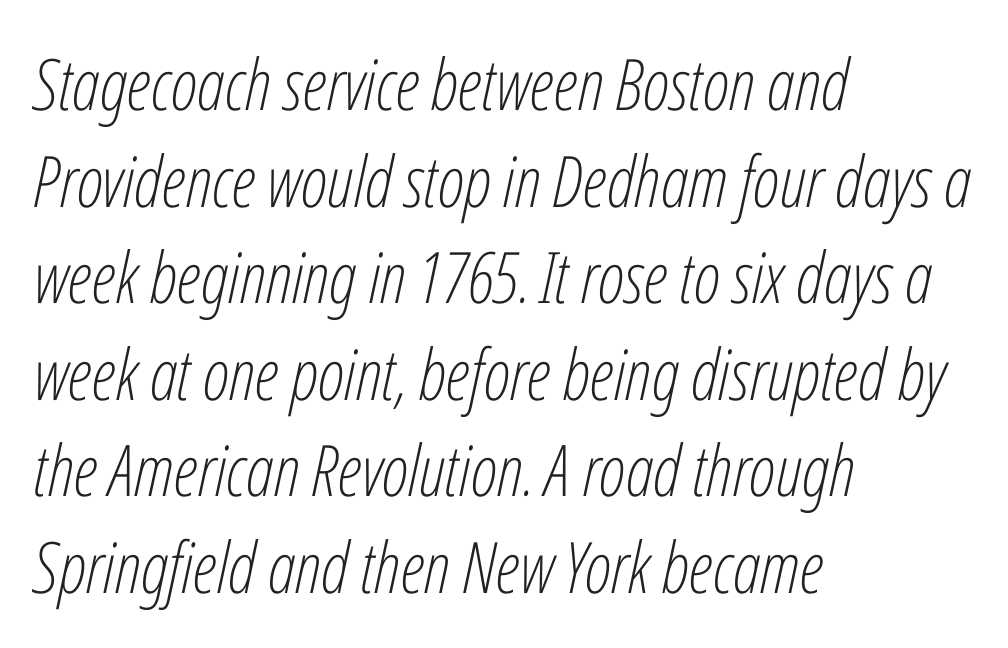
{"italic": "yes", "lean": "right", "slant_degrees": 12, "bold": "no", "weight": "light", "width": "condensed", "stroke_contrast": "low", "x_height": "medium", "monospaced": "no", "underline": "no", "align": "left", "line_spacing": "normal", "line_spacing_ratio": 1.36, "letter_spacing": "normal", "letter_spacing_em": 0.0, "glyph_px": 71}
